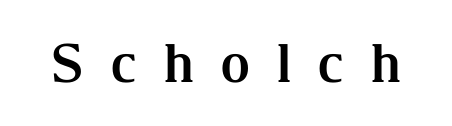
The image shows 53 px bold serif type, upright; set unusually wide letter spacing (+0.48 em), not underlined; medium stroke contrast and a medium x-height.
